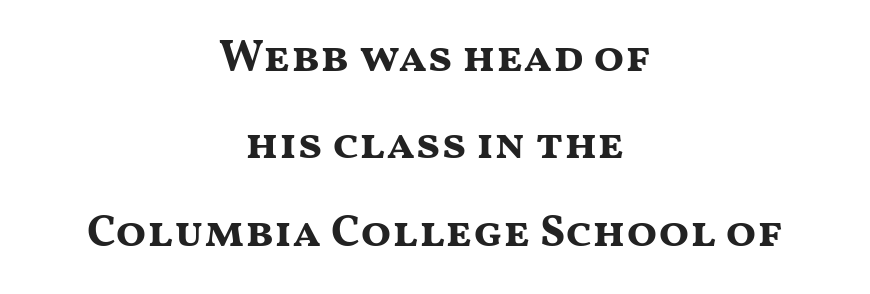
The image shows 45 px bold, wide sans-serif type, upright; set centered, loose line spacing (1.94x), normal letter spacing, not underlined; medium stroke contrast and a medium x-height.
